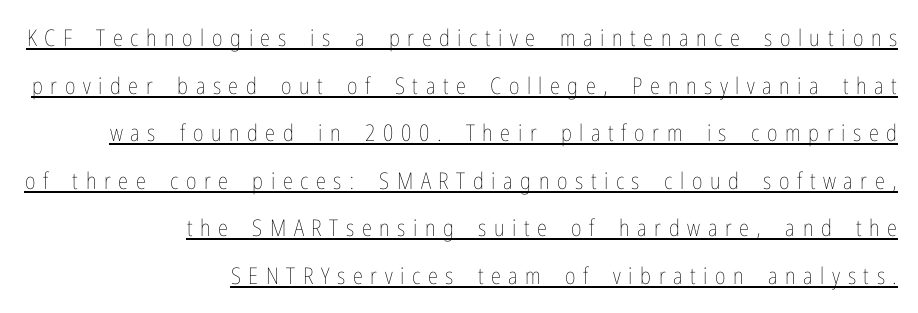
How would I describe the line gaps? Wide and relaxed. The rag falls on the left side of this text block. In terms of letterspacing, this is a distinctly airy, spread setting. Honestly, the underline is the first thing you notice here. Nothing heavy about these letters — not bold at all. The letters stand upright; this is a roman face.
